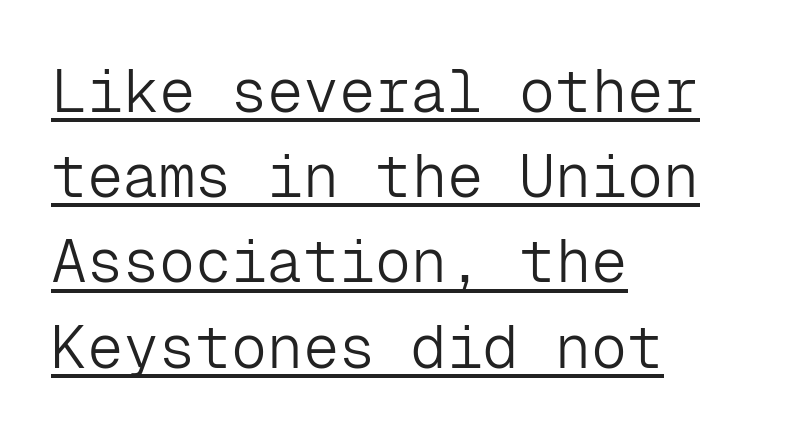
{"serif": "no", "italic": "no", "bold": "no", "weight": "light", "width": "normal", "stroke_contrast": "low", "x_height": "medium", "monospaced": "yes", "underline": "yes", "align": "left", "line_spacing": "normal", "line_spacing_ratio": 1.42, "letter_spacing": "normal", "letter_spacing_em": 0.0, "glyph_px": 60}
